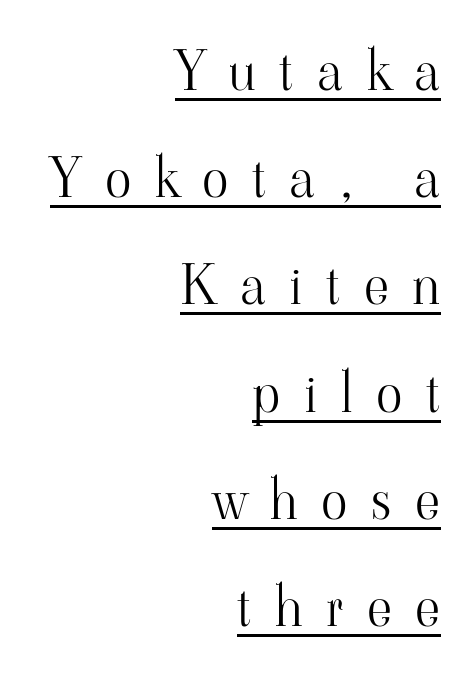
Descenders here cross a horizontal rule under the line. A typesetter would call this heavily tracked-out type. Stems and bowls with no extra thickness — not bold. If you drew a line through each stem, it would be perfectly vertical. Teacher's note: observe the even right margin — that is flush-right alignment.
